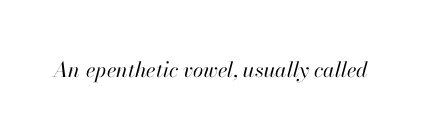
{"italic": "yes", "lean": "right", "slant_degrees": 13, "bold": "no", "underline": "no", "letter_spacing": "normal", "letter_spacing_em": 0.0, "glyph_px": 21}
